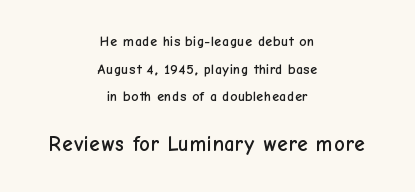
The designer dialed line spacing up above the default. Leftover space on each line is divided equally before and after the words. Standard letterfit; no display-style spreading of the glyphs. Vertical strokes here are truly vertical. Top chunk: small. Bottom chunk: large.
